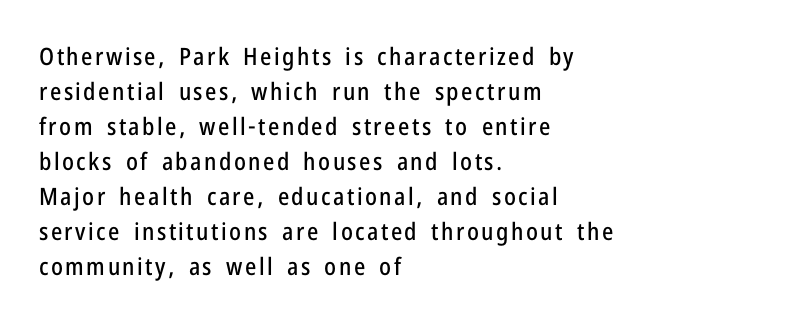
The image shows 24 px text type, upright; set left-aligned, normal line spacing (1.46x), not underlined.
